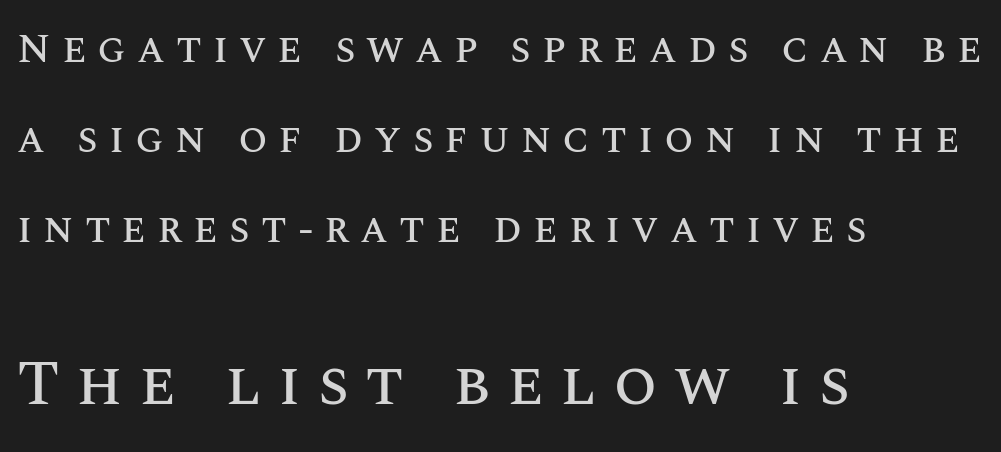
{"italic": "no", "width": "normal", "stroke_contrast": "medium", "x_height": "large", "monospaced": "no", "underline": "no", "align": "left", "line_spacing": "loose", "line_spacing_ratio": 2.14, "letter_spacing": "wide", "letter_spacing_em": 0.26, "larger_block": "second", "size_ratio": 1.5, "glyph_px": 63}
